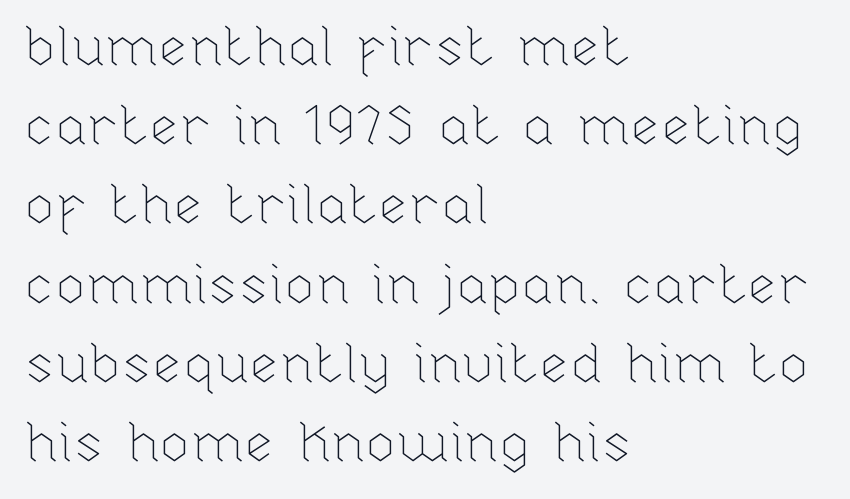
{"italic": "no", "bold": "no", "weight": "thin", "width": "normal", "stroke_contrast": "low", "x_height": "medium", "monospaced": "no", "underline": "no", "align": "left", "line_spacing": "normal", "line_spacing_ratio": 1.44, "letter_spacing": "normal", "letter_spacing_em": 0.0, "glyph_px": 55}
